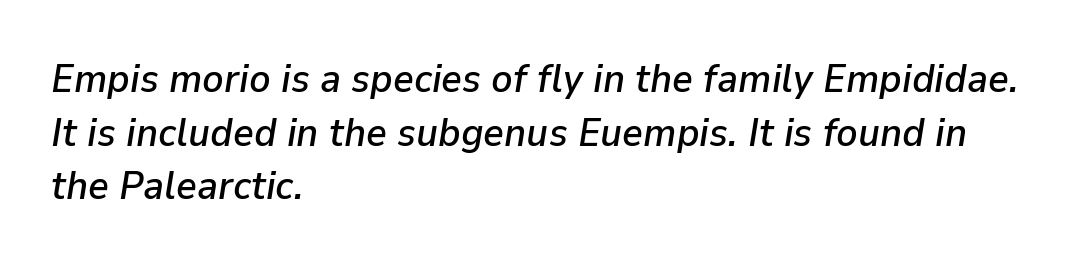
{"italic": "yes", "lean": "right", "slant_degrees": 9, "width": "normal", "stroke_contrast": "low", "x_height": "medium", "monospaced": "no", "underline": "no", "align": "left", "line_spacing": "normal", "line_spacing_ratio": 1.34, "letter_spacing": "normal", "letter_spacing_em": 0.0, "glyph_px": 40}
